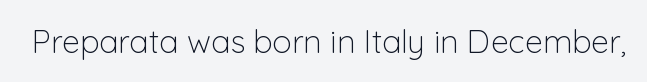
Q: Is the text bold? A: No.
Q: Is the text italic (slanted)? A: No, it is upright.
Q: Is the typeface a serif or a sans-serif typeface? A: Sans-serif.
Q: Is the text underlined? A: No.
Q: Is the spacing between letters normal or unusually wide? A: Normal.
Q: Width (condensed, normal, or wide)? A: Normal.
Q: Stroke contrast? A: Low.
Q: x-height? A: Medium.
Q: Monospaced? A: No.
